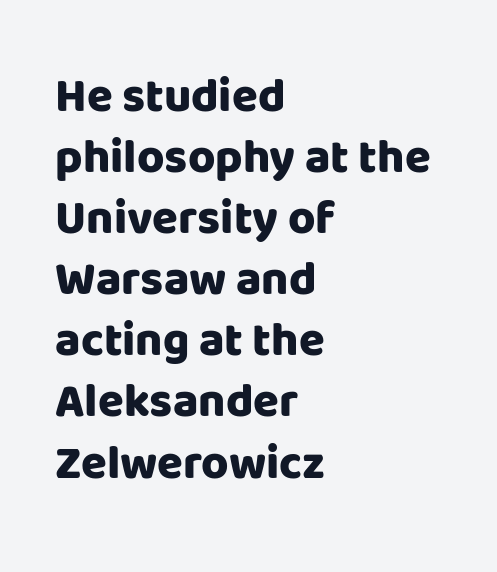
The words here are not underlined. Horizontal bands of white between lines are of average thickness. Note the varied advance widths — an 'i' is clearly narrower than an 'm'. No feet cap the strokes, marking this as sans-serif type. The setting favours the left margin, as ordinary paragraphs usually do.
